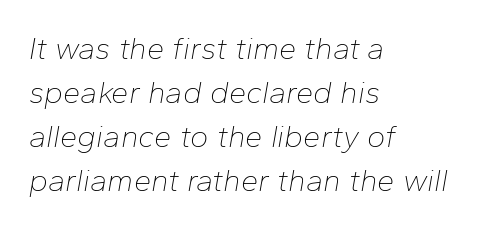
{"italic": "yes", "lean": "right", "slant_degrees": 10, "bold": "no", "weight": "thin", "width": "normal", "stroke_contrast": "low", "x_height": "medium", "monospaced": "no", "underline": "no", "align": "left", "line_spacing": "normal", "line_spacing_ratio": 1.42, "letter_spacing": "normal", "letter_spacing_em": 0.0, "glyph_px": 31}
